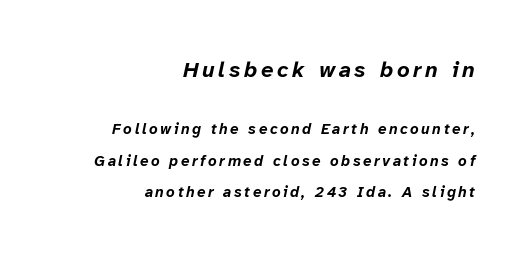
{"italic": "yes", "lean": "right", "slant_degrees": 12, "bold": "yes", "underline": "no", "align": "right", "line_spacing": "loose", "line_spacing_ratio": 2.11, "larger_block": "first", "size_ratio": 1.47, "glyph_px": 22}
